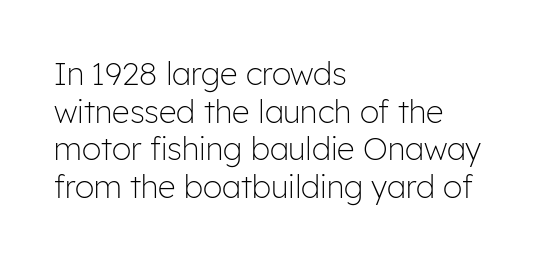
{"serif": "no", "italic": "no", "bold": "no", "weight": "light", "width": "normal", "stroke_contrast": "low", "x_height": "medium", "monospaced": "no", "underline": "no", "align": "left", "line_spacing_ratio": 1.21, "letter_spacing": "normal", "letter_spacing_em": 0.0, "glyph_px": 31}
